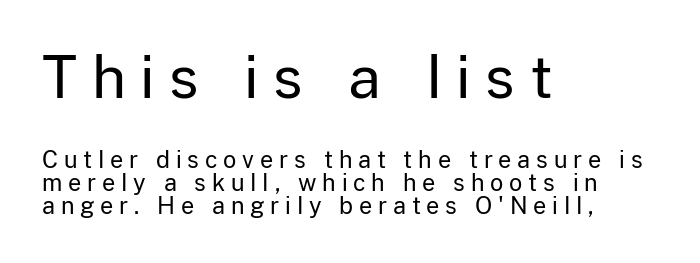
Style check: upright. Which chunk is bigger? The first one — the top block dwarfs the bottom. The lines are quadded left. This is not heavy type; no bold has been used.
